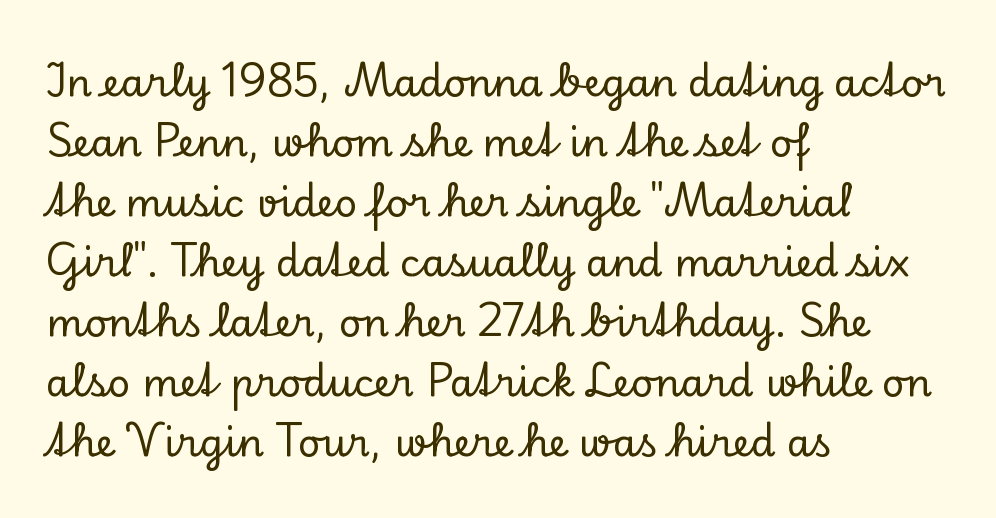
Q: Is the text italic (slanted)? A: No, it is upright.
Q: Is the text underlined? A: No.
Q: How is the paragraph aligned? A: Left-aligned.
Q: Is the spacing between letters normal or unusually wide? A: Normal.
Q: Is the spacing between lines tight, normal or loose? A: Normal.
Q: Width (condensed, normal, or wide)? A: Normal.
Q: Stroke contrast? A: Low.
Q: x-height? A: Small.
Q: Monospaced? A: No.
